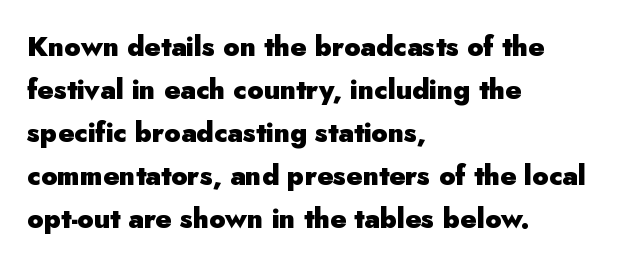
Typesetter's note: full bold, strokes at maximum text heaviness. Quick note: interline space is typical. Compared with a centered layout, this one pins lines to the left instead. Tall strokes in this sample are plumb rather than angled. The tracking reads as untouched default to a designer's eye. Has an underline been added? It has not.
